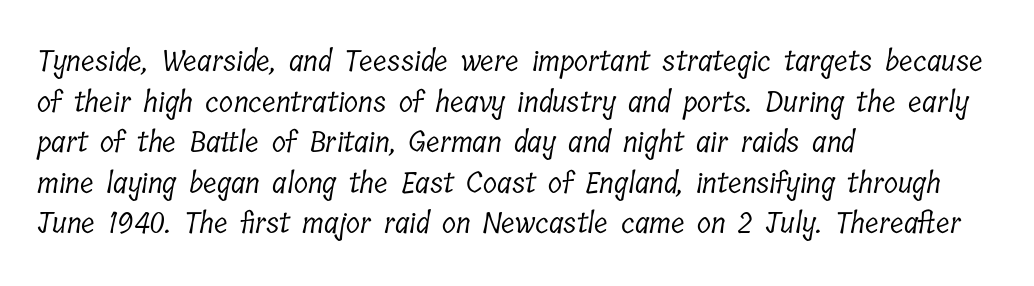
{"serif": "yes", "bold": "no", "weight": "light", "width": "condensed", "stroke_contrast": "low", "x_height": "medium", "monospaced": "no", "underline": "no", "align": "left", "line_spacing": "normal", "line_spacing_ratio": 1.4, "letter_spacing": "normal", "letter_spacing_em": 0.0, "glyph_px": 29}
